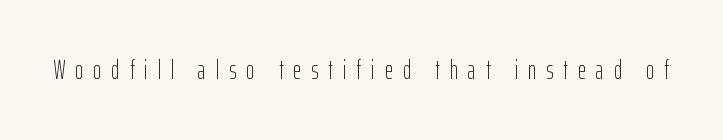
{"italic": "no", "bold": "no", "underline": "no", "letter_spacing": "wide", "letter_spacing_em": 0.38, "glyph_px": 26}
